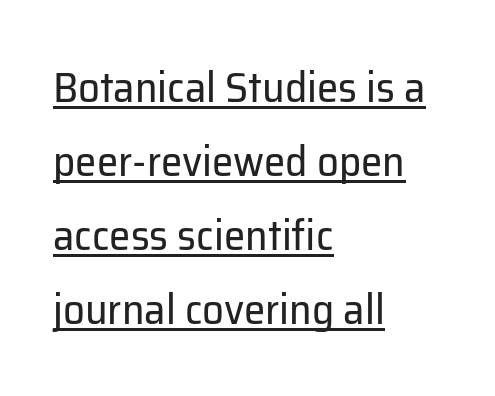
The image shows 43 px regular-weight sans-serif type, upright; set left-aligned, line spacing 1.72x, normal letter spacing, underlined; low stroke contrast and a medium x-height.
